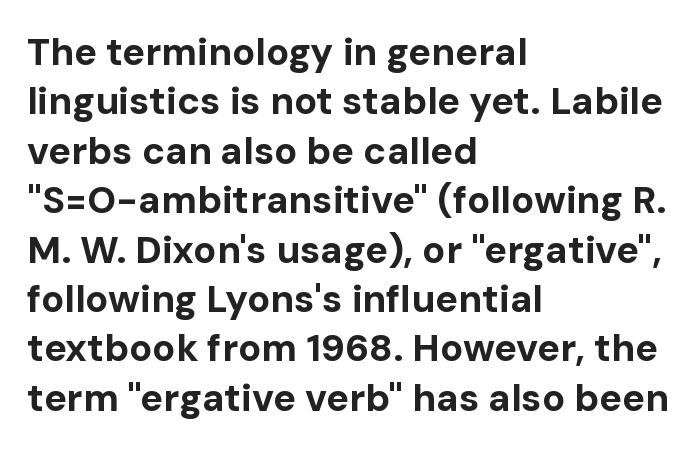
{"serif": "no", "italic": "no", "bold": "yes", "weight": "bold", "width": "normal", "stroke_contrast": "low", "x_height": "medium", "monospaced": "no", "underline": "no", "align": "left", "line_spacing": "normal", "line_spacing_ratio": 1.3, "letter_spacing": "normal", "letter_spacing_em": 0.0, "glyph_px": 38}
